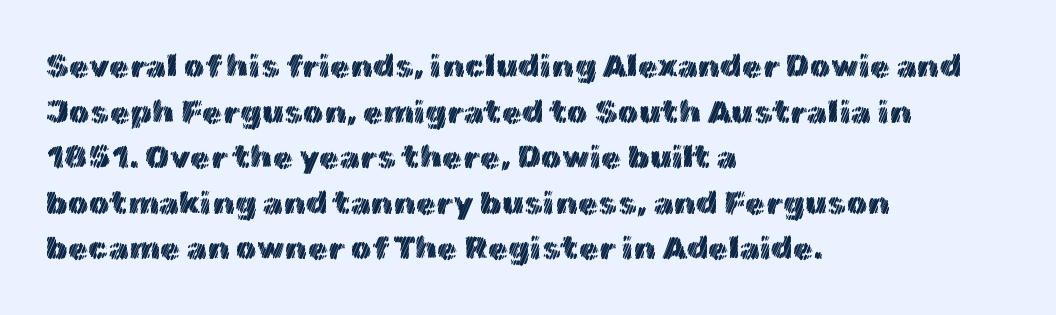
The image shows 33 px text type, upright; set left-aligned, normal line spacing (1.38x), normal letter spacing, not underlined; a medium x-height.
